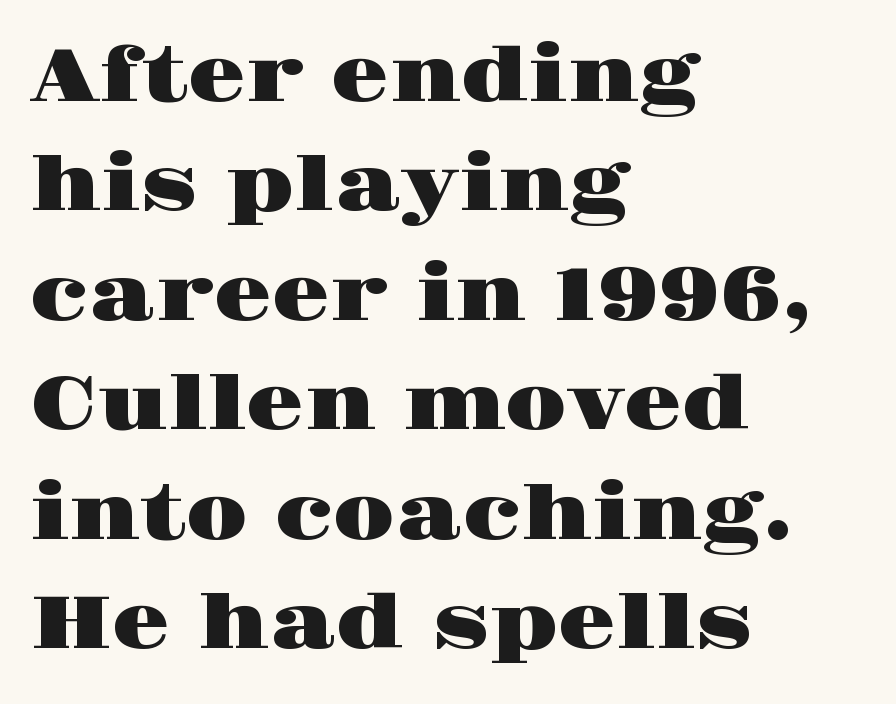
Honestly, there is no underline to notice here at all. The text block is weighted toward the left margin, trailing off unevenly rightward. Evenly set lines give the paragraph a standard silhouette. Glyph-to-glyph distance matches everyday printed text.
